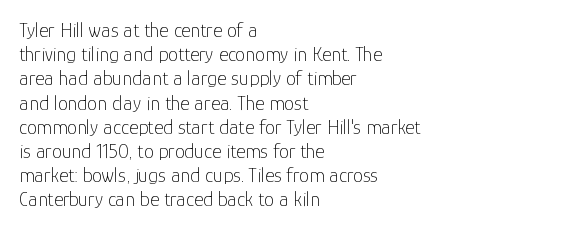
The image shows 20 px text type, upright; set left-aligned, line spacing 1.21x, normal letter spacing, not underlined.
